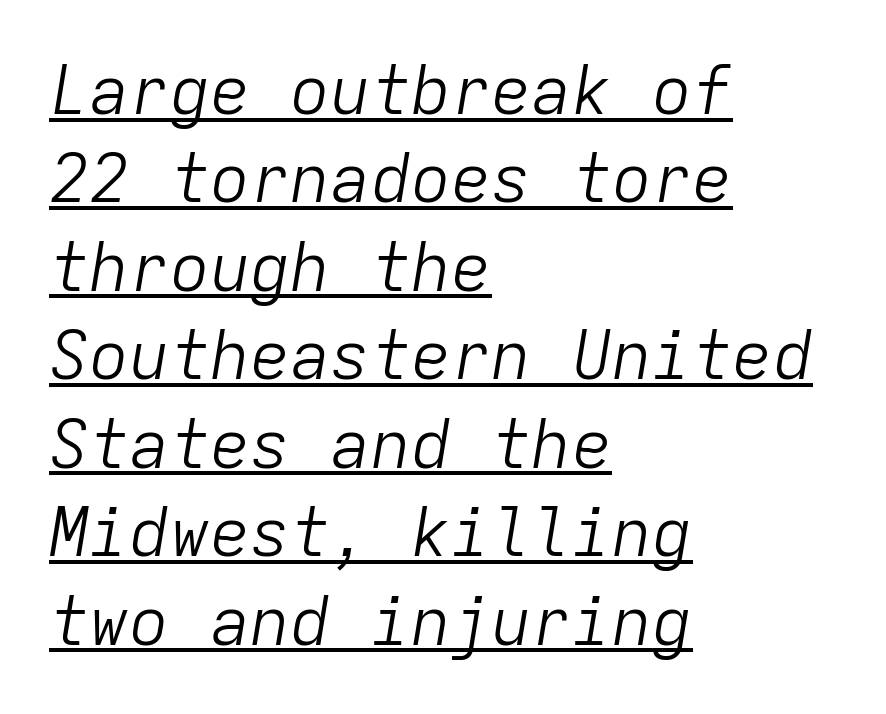
Q: Is the text bold? A: No.
Q: Is the text italic (slanted)? A: Yes, it leans right by about 9 degrees.
Q: Is the text underlined? A: Yes.
Q: How is the paragraph aligned? A: Left-aligned.
Q: Is the spacing between letters normal or unusually wide? A: Normal.
Q: Is the spacing between lines tight, normal or loose? A: Normal.
Q: Width (condensed, normal, or wide)? A: Normal.
Q: Stroke contrast? A: Low.
Q: x-height? A: Medium.
Q: Monospaced? A: Yes.
